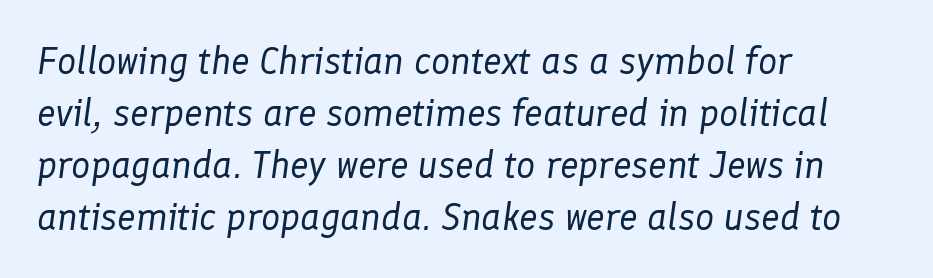
{"italic": "yes", "lean": "right", "slant_degrees": 8, "bold": "no", "weight": "regular", "width": "normal", "stroke_contrast": "low", "x_height": "medium", "monospaced": "no", "underline": "no", "align": "left", "line_spacing": "normal", "line_spacing_ratio": 1.37, "letter_spacing": "normal", "letter_spacing_em": 0.0, "glyph_px": 38}
